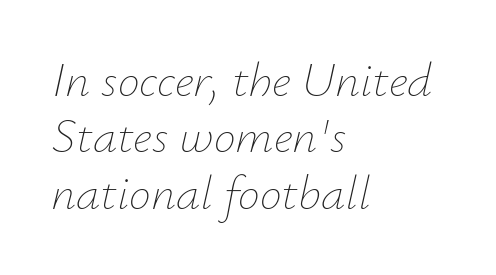
The letters sit at their default tracking, neither squeezed nor spread. Weight: not bold — regular or lighter. These lines huddle together more closely than default settings would place them. The lines in this sample share a left origin and differ only in where they stop.
